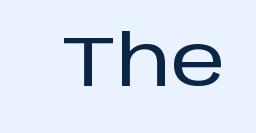
{"serif": "no", "italic": "no", "width": "normal", "stroke_contrast": "low", "x_height": "large", "monospaced": "no", "underline": "no", "letter_spacing": "normal", "letter_spacing_em": 0.0, "glyph_px": 70}
